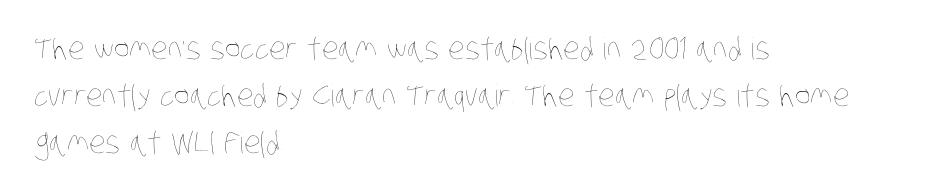
{"bold": "no", "weight": "thin", "width": "condensed", "stroke_contrast": "low", "x_height": "large", "monospaced": "no", "underline": "no", "align": "left", "line_spacing": "normal", "line_spacing_ratio": 1.57, "letter_spacing": "normal", "letter_spacing_em": 0.0, "glyph_px": 30}
